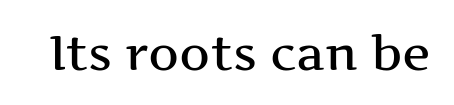
The image shows 48 px wide serif type, upright; set normal letter spacing, not underlined; medium stroke contrast and a medium x-height.
